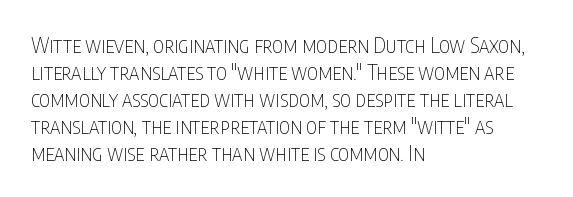
The image shows 21 px text type, upright; set left-aligned, normal line spacing (1.28x), normal letter spacing, not underlined.
